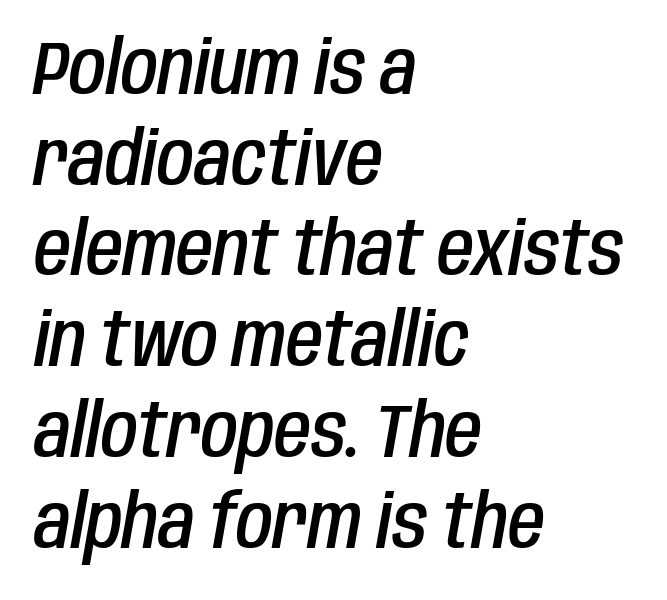
Q: Is the text bold? A: Semi-bold.
Q: Is the text italic (slanted)? A: Yes, it leans right by about 10 degrees.
Q: Is the text underlined? A: No.
Q: How is the paragraph aligned? A: Left-aligned.
Q: Is the spacing between letters normal or unusually wide? A: Normal.
Q: Width (condensed, normal, or wide)? A: Condensed.
Q: Stroke contrast? A: Low.
Q: x-height? A: Large.
Q: Monospaced? A: No.
